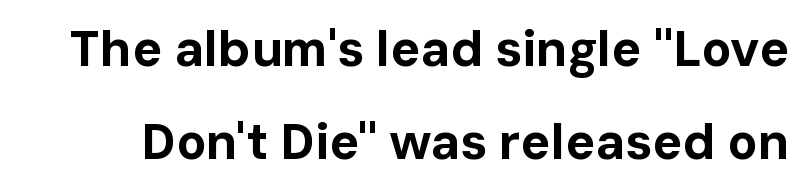
Q: Is the text bold? A: Yes.
Q: Is the text italic (slanted)? A: No, it is upright.
Q: Is the typeface a serif or a sans-serif typeface? A: Sans-serif.
Q: Is the text underlined? A: No.
Q: Is the spacing between letters normal or unusually wide? A: Normal.
Q: Width (condensed, normal, or wide)? A: Normal.
Q: Stroke contrast? A: Low.
Q: x-height? A: Medium.
Q: Monospaced? A: No.
